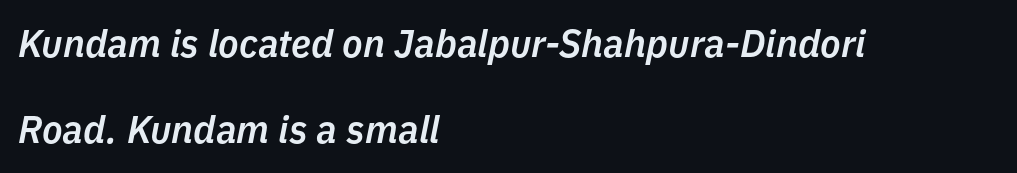
The text carries the slant typical of an italic or oblique font. Every row of glyphs begins at an identical x-position on the left. The passage shown is typed in a proportional face where columns would drift. Does the weight exceed regular? Yes, but only to semibold.
